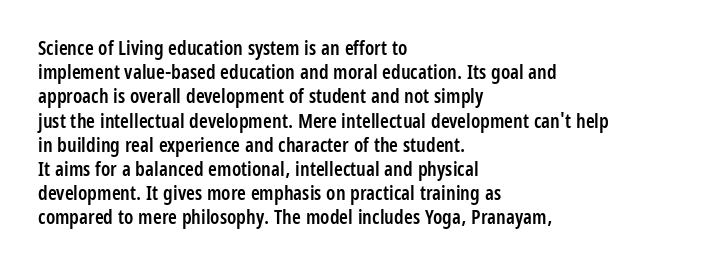
{"italic": "no", "bold": "semi", "underline": "no", "align": "left", "line_spacing_ratio": 1.21, "letter_spacing": "normal", "letter_spacing_em": 0.0, "glyph_px": 20}
